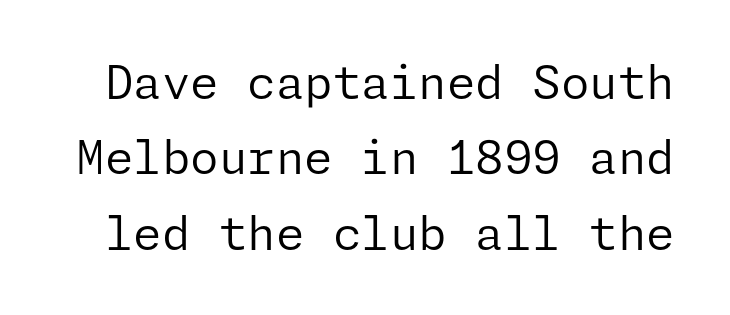
{"serif": "no", "italic": "no", "bold": "no", "weight": "regular", "width": "normal", "stroke_contrast": "low", "x_height": "medium", "underline": "no", "line_spacing": "normal", "line_spacing_ratio": 1.64, "letter_spacing": "normal", "letter_spacing_em": 0.0, "glyph_px": 46}
